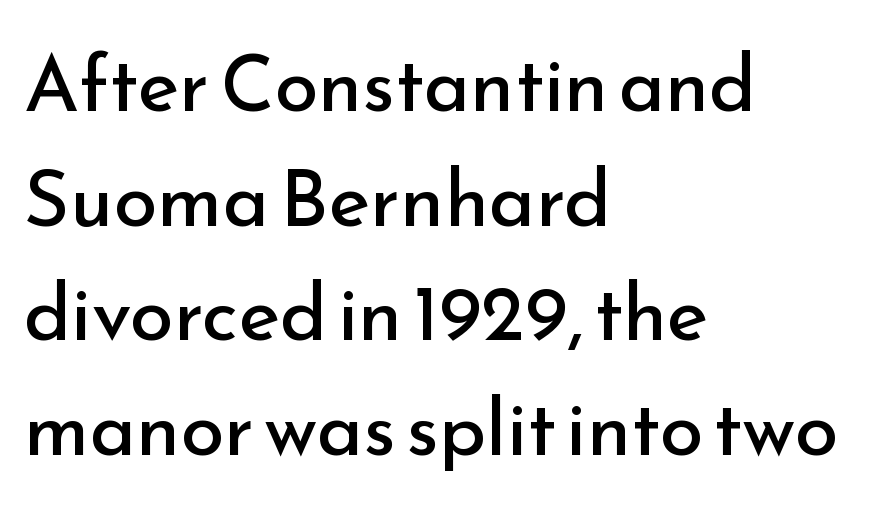
{"serif": "no", "italic": "no", "bold": "no", "weight": "regular", "width": "normal", "stroke_contrast": "low", "x_height": "small", "monospaced": "no", "underline": "no", "align": "left", "line_spacing": "normal", "line_spacing_ratio": 1.45, "letter_spacing": "normal", "letter_spacing_em": 0.0, "glyph_px": 79}
